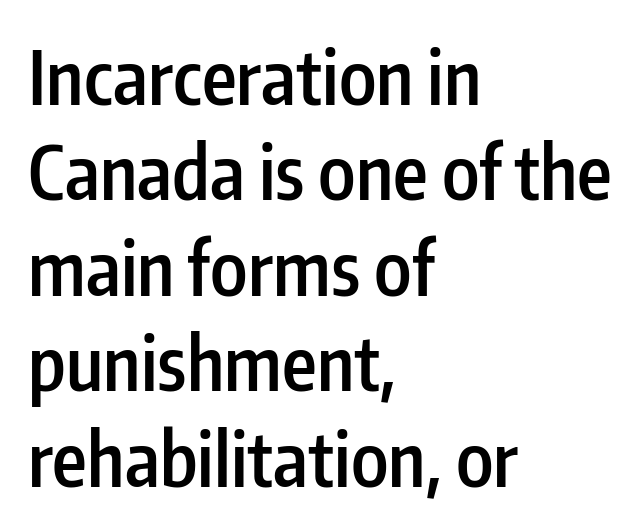
Q: Is the text bold? A: Semi-bold.
Q: Is the text italic (slanted)? A: No, it is upright.
Q: Is the typeface a serif or a sans-serif typeface? A: Sans-serif.
Q: Is the text underlined? A: No.
Q: How is the paragraph aligned? A: Left-aligned.
Q: Is the spacing between letters normal or unusually wide? A: Normal.
Q: Is the spacing between lines tight, normal or loose? A: Normal.
Q: Width (condensed, normal, or wide)? A: Condensed.
Q: Stroke contrast? A: Low.
Q: x-height? A: Medium.
Q: Monospaced? A: No.
